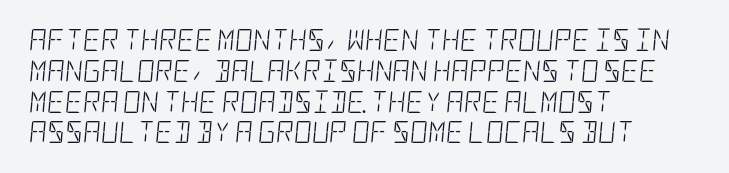
Q: Is the text bold? A: No.
Q: Is the text italic (slanted)? A: Yes, it leans right by about 5 degrees.
Q: Is the text underlined? A: No.
Q: How is the paragraph aligned? A: Left-aligned.
Q: Is the spacing between letters normal or unusually wide? A: Normal.
Q: Is the spacing between lines tight, normal or loose? A: Normal.
